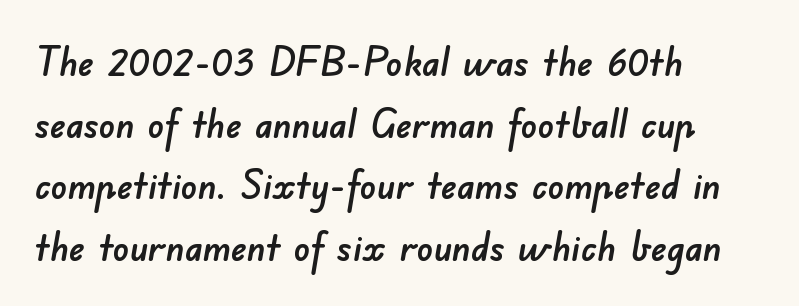
Q: Is the typeface a serif or a sans-serif typeface? A: Sans-serif.
Q: Is the text underlined? A: No.
Q: How is the paragraph aligned? A: Left-aligned.
Q: Is the spacing between letters normal or unusually wide? A: Normal.
Q: Is the spacing between lines tight, normal or loose? A: Normal.
Q: Width (condensed, normal, or wide)? A: Normal.
Q: Stroke contrast? A: Low.
Q: x-height? A: Small.
Q: Monospaced? A: No.
